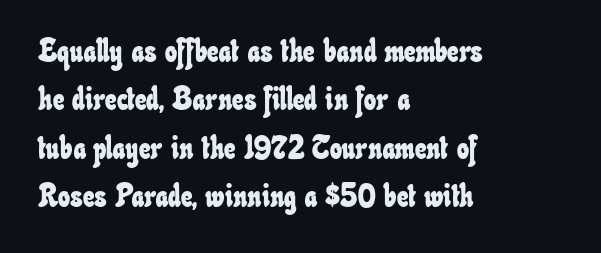
The image shows 32 px condensed type; set left-aligned, normal line spacing (1.51x), normal letter spacing, not underlined; low stroke contrast and a small x-height.
